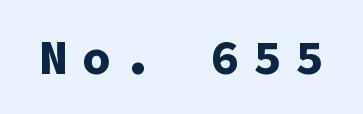
The image shows 48 px bold sans-serif type, upright, monospaced; set unusually wide letter spacing (+0.29 em), not underlined; low stroke contrast and a medium x-height.
